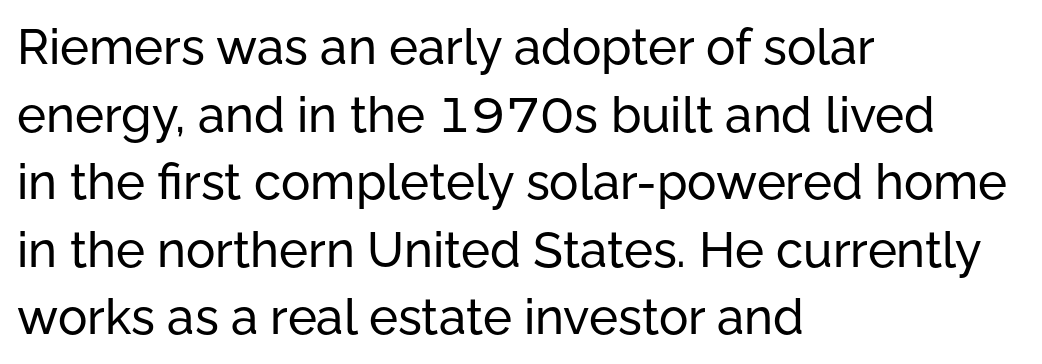
The image shows 49 px sans-serif type, upright; set left-aligned, normal line spacing (1.38x), normal letter spacing, not underlined; low stroke contrast and a medium x-height.
